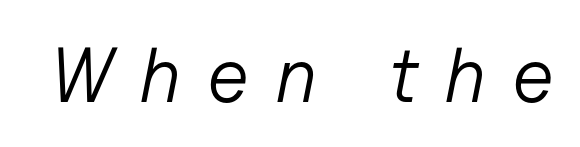
Think standard paragraph weight, or any step lighter than that. Someone cranked the tracking dial way up on this one. The letters advance in unequal steps, a hallmark of proportional type. The lettering tilts uniformly, giving the passage an italic look. The space beneath each line is pristine and unruled.
